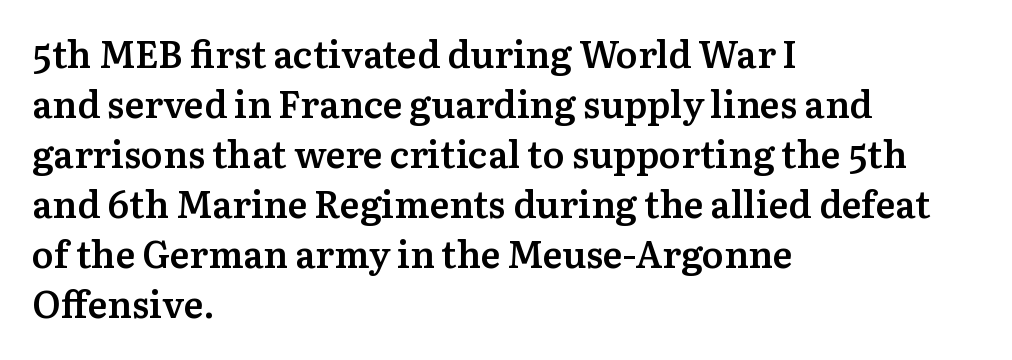
Q: Is the text bold? A: Semi-bold.
Q: Is the text italic (slanted)? A: No, it is upright.
Q: Is the typeface a serif or a sans-serif typeface? A: Serif.
Q: Is the text underlined? A: No.
Q: How is the paragraph aligned? A: Left-aligned.
Q: Is the spacing between letters normal or unusually wide? A: Normal.
Q: Is the spacing between lines tight, normal or loose? A: Normal.
Q: Width (condensed, normal, or wide)? A: Normal.
Q: Stroke contrast? A: Medium.
Q: x-height? A: Medium.
Q: Monospaced? A: No.
